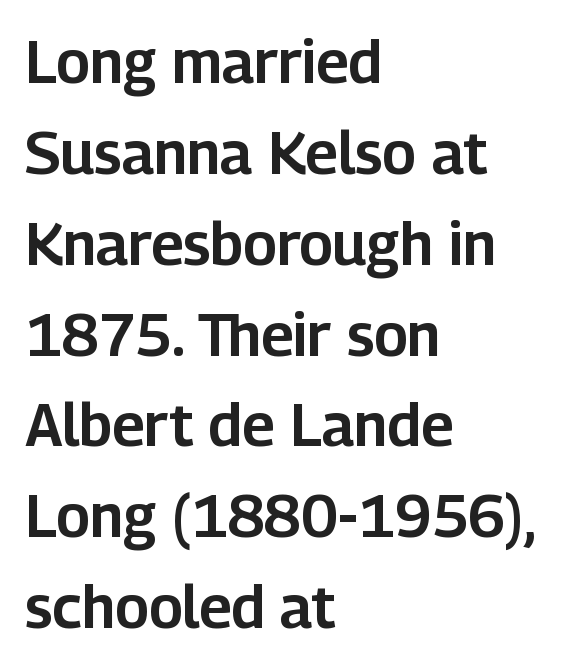
Q: Is the text italic (slanted)? A: No, it is upright.
Q: Is the typeface a serif or a sans-serif typeface? A: Sans-serif.
Q: Is the text underlined? A: No.
Q: How is the paragraph aligned? A: Left-aligned.
Q: Is the spacing between letters normal or unusually wide? A: Normal.
Q: Is the spacing between lines tight, normal or loose? A: Normal.
Q: Width (condensed, normal, or wide)? A: Normal.
Q: Stroke contrast? A: Low.
Q: x-height? A: Medium.
Q: Monospaced? A: No.
